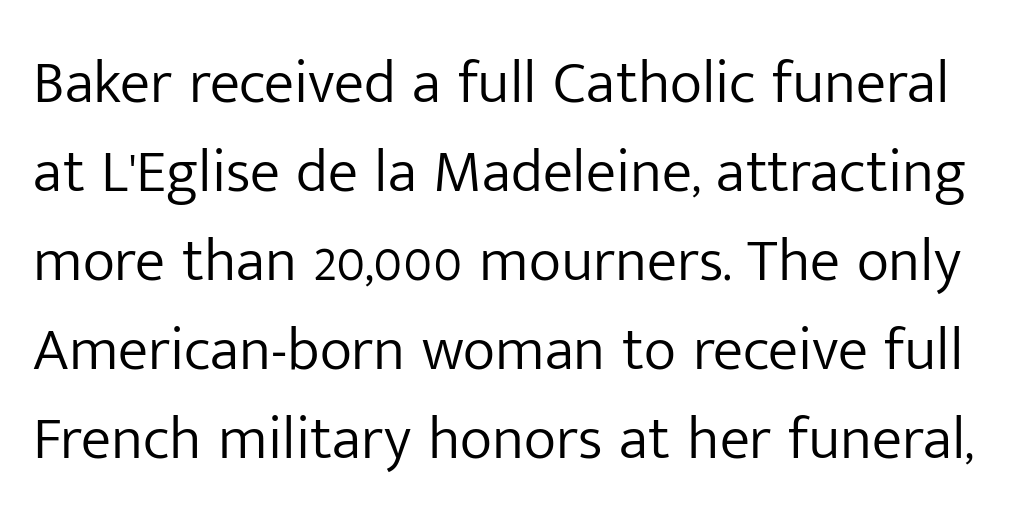
The type is set solid horizontally, with unmodified tracking. On a weight scale, this lands at 450 or below. Upright lettering throughout. Type without underlining.
